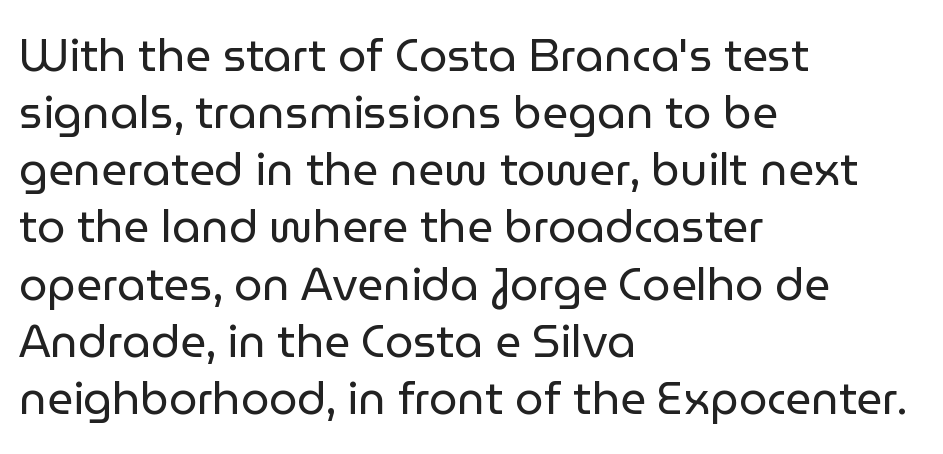
Where is the straight margin? On the left. A bare baseline throughout the passage. No heavy texture on the line: the type isn't bold. Rows of type keep a routine distance in the vertical direction.
